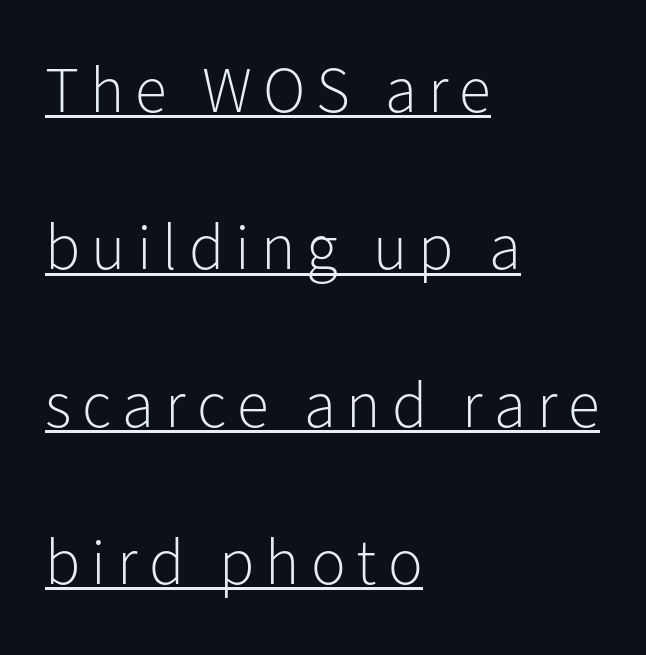
A typesetter would call this proportional, since set widths differ per character. Decoration check: the copy is underlined. Baseline-to-baseline distance is far greater than the letter height. A typesetter would label this face a sans. Unlike italic type, these characters show no tilt at all. The lines in this sample share a left origin and differ only in where they stop.
